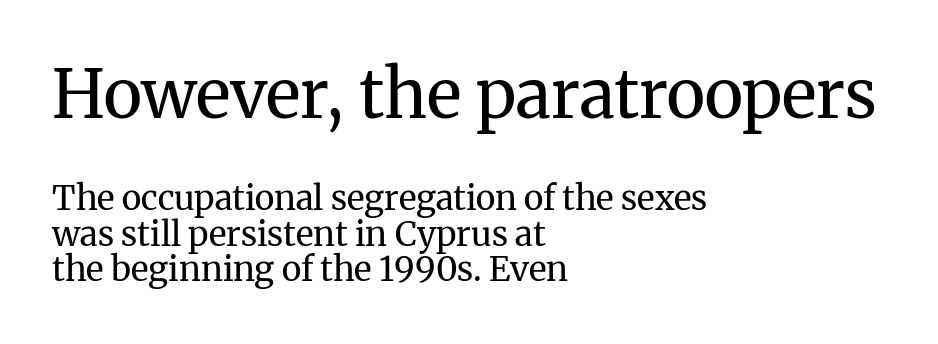
Is this a fixed-width face? No — the glyphs have proportional, varying widths. The string is rendered with underlining switched off. Designer's note — italics off, roman on. Honestly, the rows look squashed on top of each other. The initial chunk of copy outweighs the following chunk in type size. These lines are set flush left with a ragged right edge.
